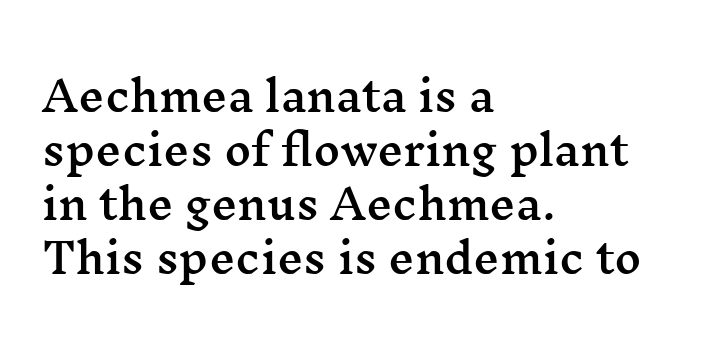
Q: Is the text italic (slanted)? A: No, it is upright.
Q: Is the typeface a serif or a sans-serif typeface? A: Serif.
Q: Is the text underlined? A: No.
Q: How is the paragraph aligned? A: Left-aligned.
Q: Is the spacing between letters normal or unusually wide? A: Normal.
Q: Is the spacing between lines tight, normal or loose? A: Normal.
Q: Width (condensed, normal, or wide)? A: Wide.
Q: Stroke contrast? A: Medium.
Q: x-height? A: Medium.
Q: Monospaced? A: No.
